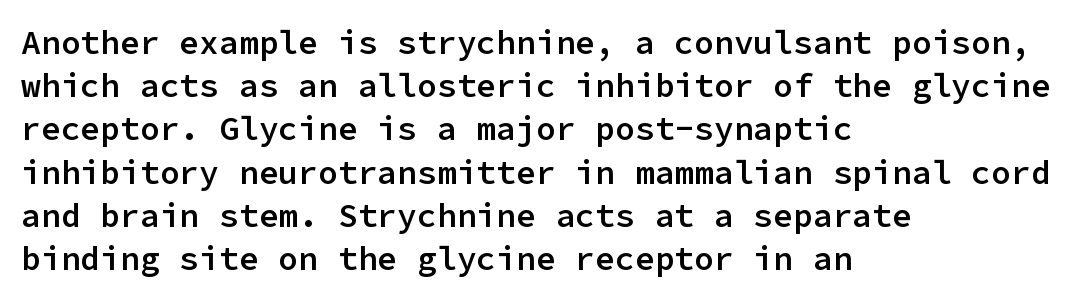
The image shows 33 px semibold sans-serif type, upright, monospaced; set left-aligned, normal line spacing (1.31x), normal letter spacing, not underlined; low stroke contrast and a medium x-height.
